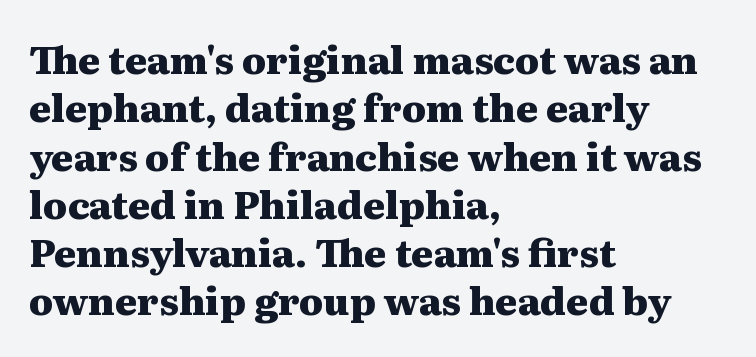
The passage shown is typed in a proportional face where columns would drift. Here the glyphs are tracked normally, forming tight word shapes. Anything drawn beneath the words? Only blank space. A student would call this left alignment; a typographer would say flush left, rag right. This is the regular roman posture of the typeface.
